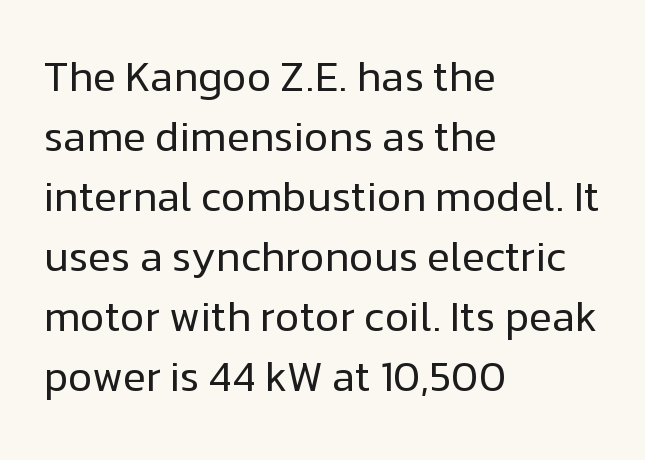
Q: Is the text bold? A: No.
Q: Is the text italic (slanted)? A: No, it is upright.
Q: Is the typeface a serif or a sans-serif typeface? A: Sans-serif.
Q: Is the text underlined? A: No.
Q: How is the paragraph aligned? A: Left-aligned.
Q: Is the spacing between letters normal or unusually wide? A: Normal.
Q: Is the spacing between lines tight, normal or loose? A: Normal.
Q: Width (condensed, normal, or wide)? A: Normal.
Q: Stroke contrast? A: Low.
Q: x-height? A: Medium.
Q: Monospaced? A: No.
